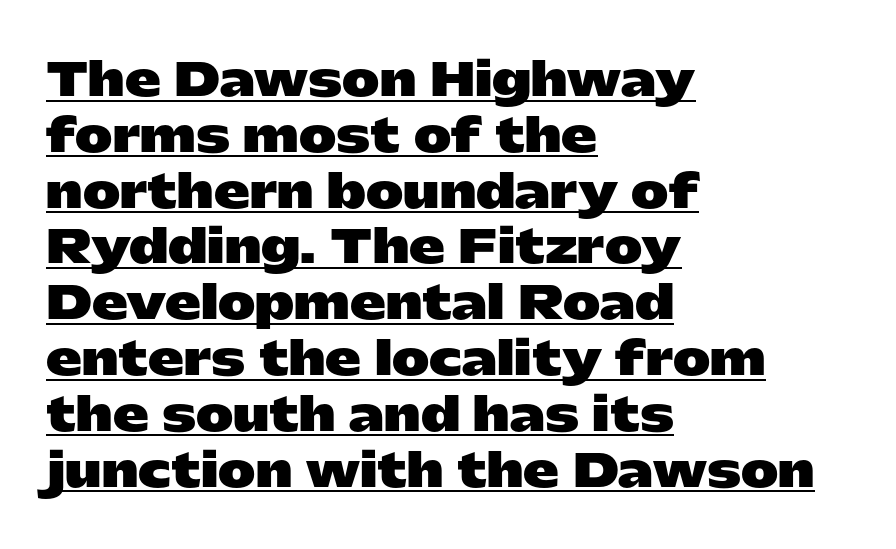
{"serif": "no", "italic": "no", "bold": "yes", "weight": "heavy", "width": "wide", "stroke_contrast": "low", "x_height": "medium", "monospaced": "no", "underline": "yes", "align": "left", "line_spacing_ratio": 1.24, "letter_spacing": "normal", "letter_spacing_em": 0.0, "glyph_px": 45}
